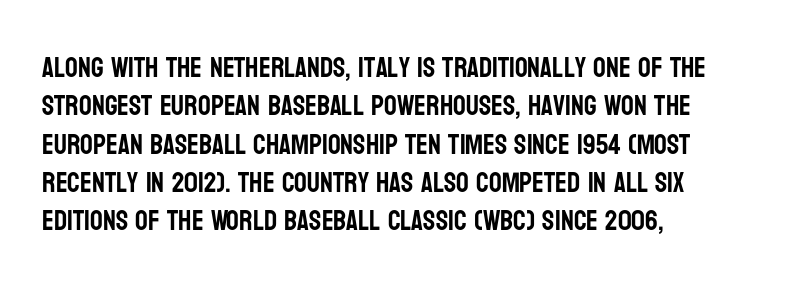
{"serif": "no", "italic": "no", "width": "condensed", "stroke_contrast": "low", "x_height": "large", "monospaced": "no", "underline": "no", "align": "left", "line_spacing": "normal", "line_spacing_ratio": 1.37, "letter_spacing": "normal", "letter_spacing_em": 0.0, "glyph_px": 28}
